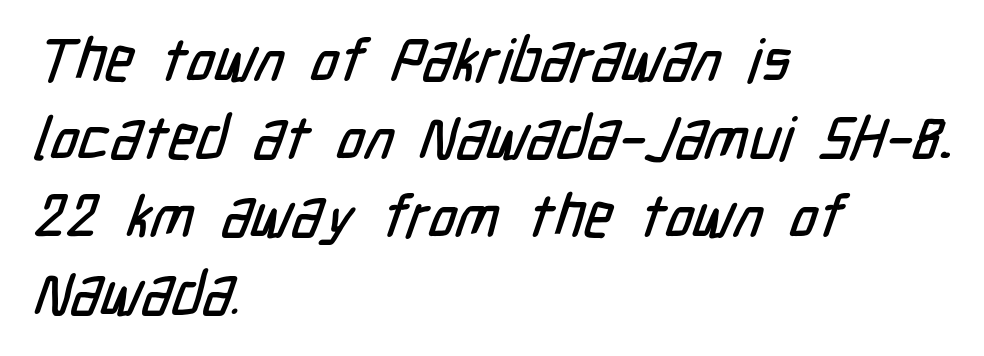
The image shows 60 px condensed sans-serif type; set left-aligned, normal line spacing (1.3x), normal letter spacing, not underlined; low stroke contrast and a medium x-height.
